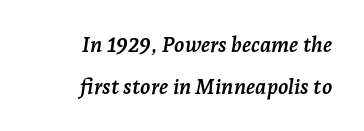
Q: Is the text bold? A: Yes.
Q: Is the text italic (slanted)? A: Yes, it leans right by about 7 degrees.
Q: Is the text underlined? A: No.
Q: How is the paragraph aligned? A: Right-aligned.
Q: Is the spacing between letters normal or unusually wide? A: Normal.
Q: Is the spacing between lines tight, normal or loose? A: Loose.
